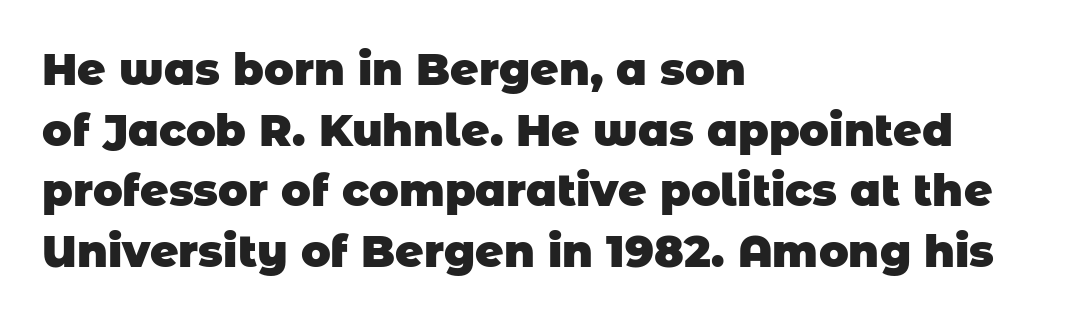
{"serif": "no", "bold": "yes", "weight": "heavy", "width": "normal", "stroke_contrast": "low", "x_height": "large", "monospaced": "no", "underline": "no", "align": "left", "line_spacing": "normal", "line_spacing_ratio": 1.38, "letter_spacing": "normal", "letter_spacing_em": 0.0, "glyph_px": 44}
